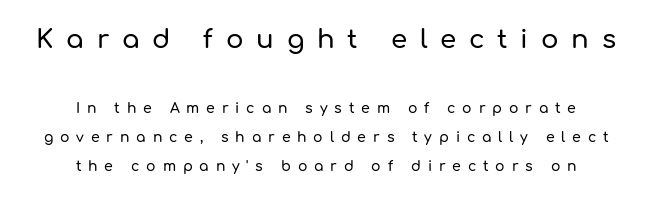
Q: Is the text italic (slanted)? A: No, it is upright.
Q: Is the text underlined? A: No.
Q: How is the paragraph aligned? A: Centered.
Q: Is the spacing between letters normal or unusually wide? A: Unusually wide.
Q: Is the spacing between lines tight, normal or loose? A: Loose.
Q: Which block of text is set in a larger size, the first (top) or the second (bottom)? A: The first (top) one.
